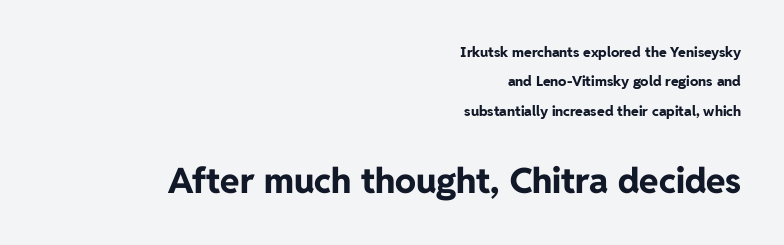
Q: Is the text bold? A: Yes.
Q: Is the text italic (slanted)? A: No, it is upright.
Q: Is the typeface a serif or a sans-serif typeface? A: Sans-serif.
Q: Is the text underlined? A: No.
Q: How is the paragraph aligned? A: Right-aligned.
Q: Is the spacing between letters normal or unusually wide? A: Normal.
Q: Is the spacing between lines tight, normal or loose? A: Loose.
Q: Which block of text is set in a larger size, the first (top) or the second (bottom)? A: The second (bottom) one.
Q: Width (condensed, normal, or wide)? A: Normal.
Q: Stroke contrast? A: Low.
Q: x-height? A: Medium.
Q: Monospaced? A: No.
